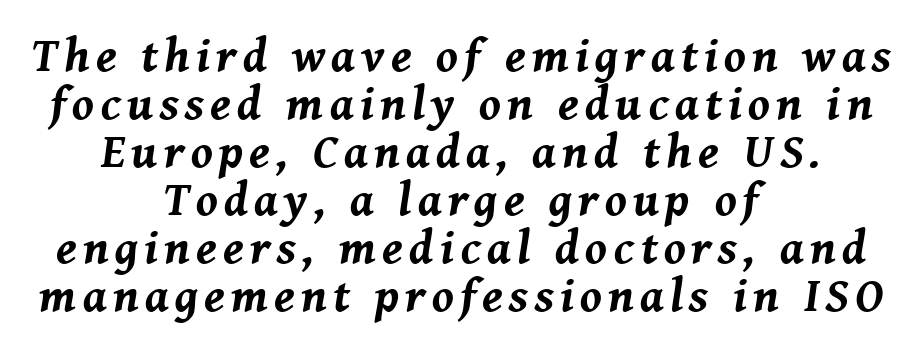
{"italic": "yes", "lean": "right", "slant_degrees": 8, "bold": "yes", "weight": "bold", "width": "normal", "stroke_contrast": "medium", "x_height": "medium", "monospaced": "no", "underline": "no", "align": "center", "line_spacing": "tight", "line_spacing_ratio": 1.0, "glyph_px": 48}
